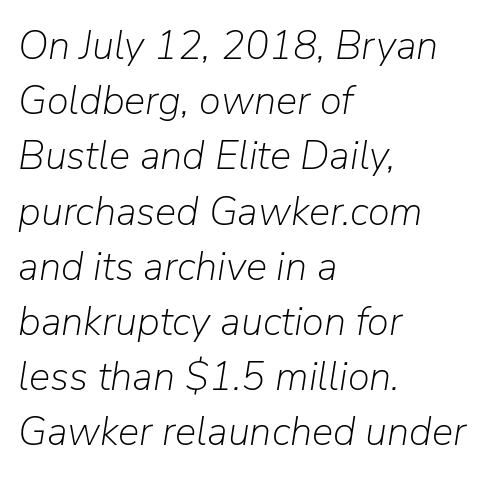
Each letter keeps its own natural width here, so spacing adapts to shape. This block has exactly the height ordinary leading produces. Unmarked baselines from the first word to the last. Quick note: italic.
